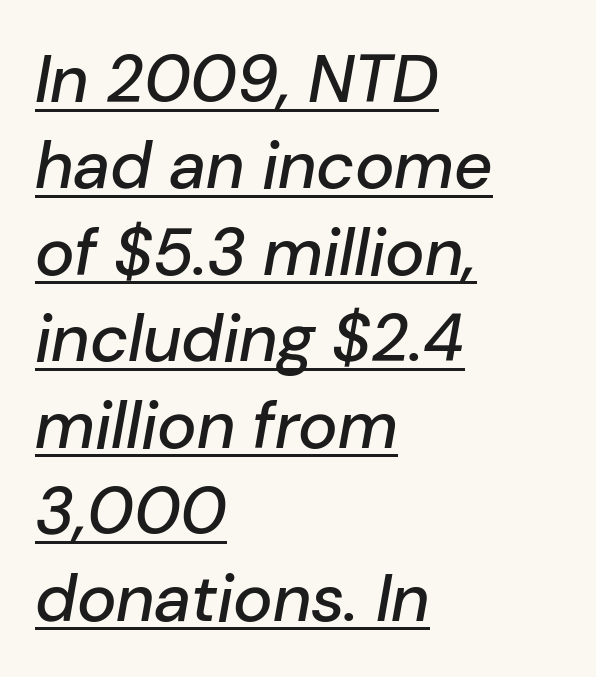
The image shows 67 px text type, italic (leaning right); set left-aligned, normal line spacing (1.29x), normal letter spacing, underlined; low stroke contrast and a medium x-height.
